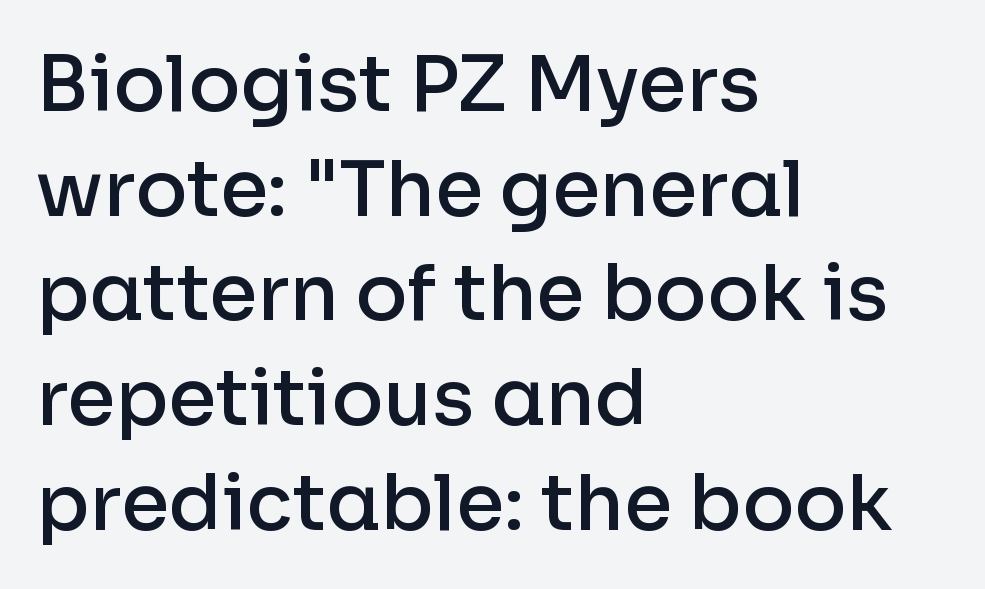
Q: Is the text bold? A: Semi-bold.
Q: Is the text italic (slanted)? A: No, it is upright.
Q: Is the typeface a serif or a sans-serif typeface? A: Sans-serif.
Q: Is the text underlined? A: No.
Q: How is the paragraph aligned? A: Left-aligned.
Q: Is the spacing between letters normal or unusually wide? A: Normal.
Q: Is the spacing between lines tight, normal or loose? A: Normal.
Q: Width (condensed, normal, or wide)? A: Normal.
Q: Stroke contrast? A: Low.
Q: x-height? A: Medium.
Q: Monospaced? A: No.
